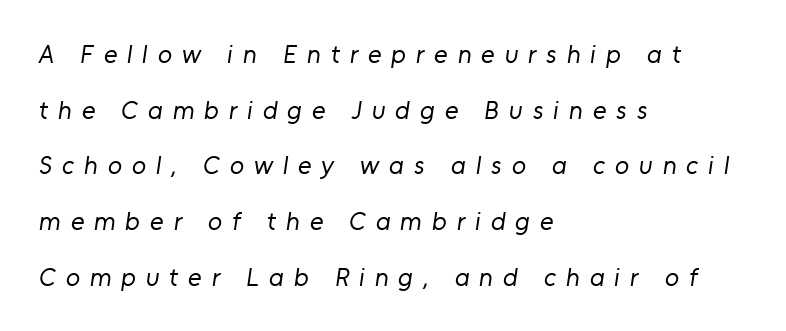
Is the type heavy? It reads as light-to-regular instead. Regarding leading, the lines here are spaced well apart. Casual observation: everything's shoved over to the left. Nobody drew a line under any word here. The face used here is rendered with a markedly widened letterfit.
